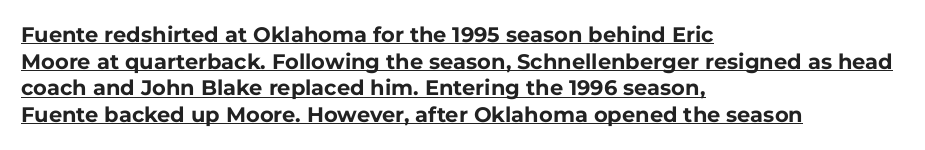
The image shows 21 px bold type, upright; set left-aligned, normal line spacing (1.27x), normal letter spacing, underlined.
